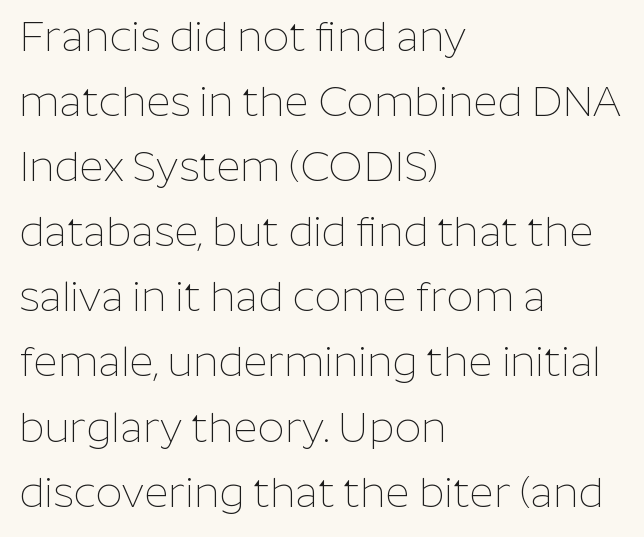
The image shows 42 px thin sans-serif type, upright; set left-aligned, normal line spacing (1.55x), normal letter spacing, not underlined; low stroke contrast and a medium x-height.
